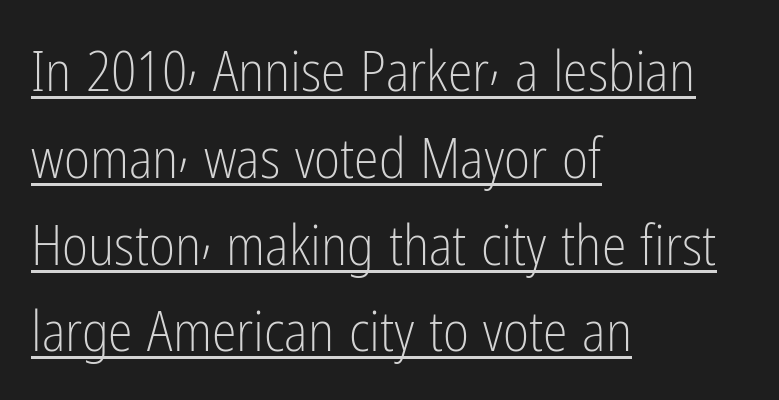
Q: Is the text bold? A: No.
Q: Is the text italic (slanted)? A: No, it is upright.
Q: Is the typeface a serif or a sans-serif typeface? A: Sans-serif.
Q: Is the text underlined? A: Yes.
Q: How is the paragraph aligned? A: Left-aligned.
Q: Is the spacing between letters normal or unusually wide? A: Normal.
Q: Is the spacing between lines tight, normal or loose? A: Normal.
Q: Width (condensed, normal, or wide)? A: Condensed.
Q: Stroke contrast? A: Low.
Q: x-height? A: Medium.
Q: Monospaced? A: No.
